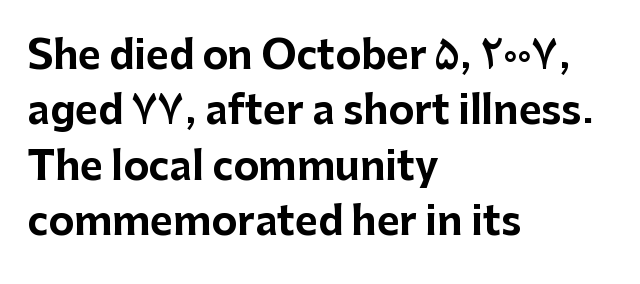
Q: Is the text bold? A: Yes.
Q: Is the text italic (slanted)? A: No, it is upright.
Q: Is the typeface a serif or a sans-serif typeface? A: Sans-serif.
Q: Is the text underlined? A: No.
Q: How is the paragraph aligned? A: Left-aligned.
Q: Is the spacing between letters normal or unusually wide? A: Normal.
Q: Is the spacing between lines tight, normal or loose? A: Normal.
Q: Width (condensed, normal, or wide)? A: Normal.
Q: Stroke contrast? A: Low.
Q: x-height? A: Medium.
Q: Monospaced? A: No.
